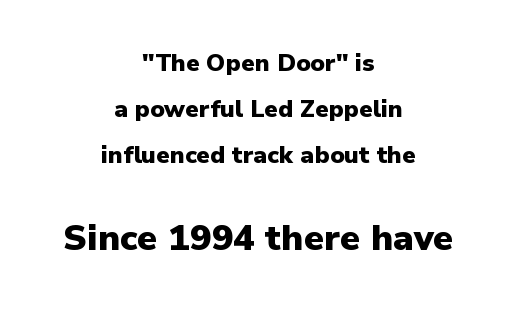
Here the designer chose a conventional face with non-uniform glyph widths. Larger block? The one below; the one above is distinctly smaller. No extra tracking has been applied to these lines. Centered paragraph, ragged on both sides. Notice how the stems are strictly vertical — no italics here. The glyphs in this specimen are sans serif.
